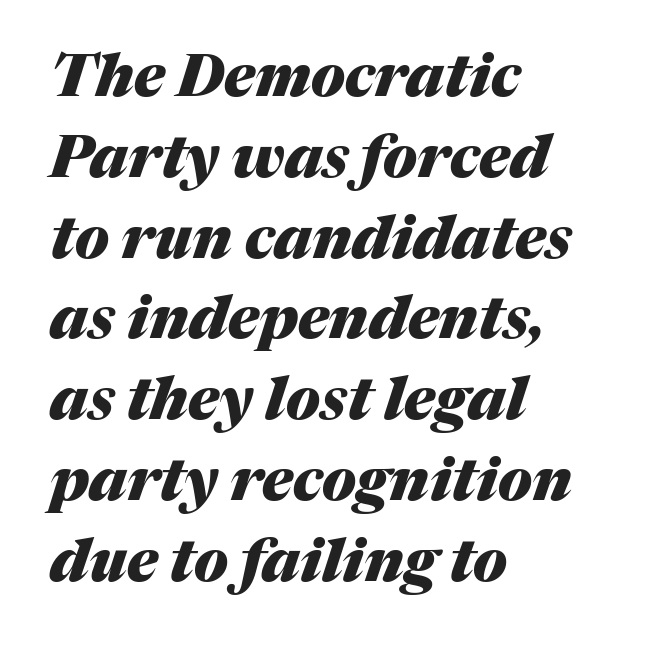
There is no visible air inserted between adjacent glyphs. The zone under the glyphs is completely vacant. Strong, thick strokes mark this as bold type. The typesetter chose a ragged-right arrangement here. Honestly, the row spacing looks completely unremarkable.
